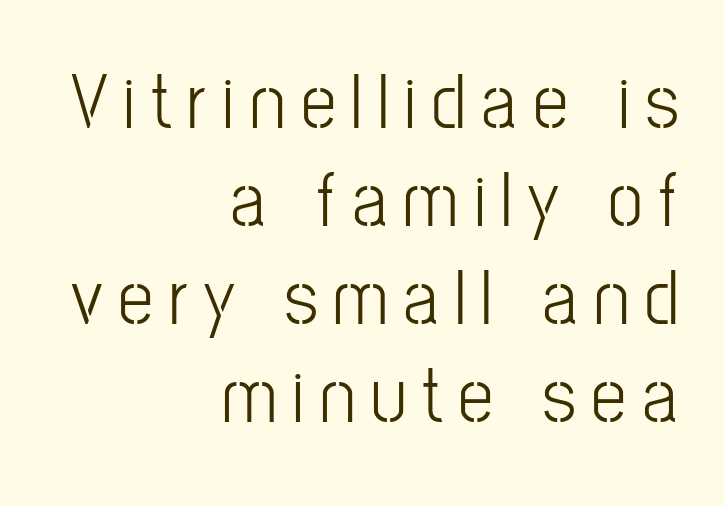
{"serif": "no", "italic": "no", "bold": "no", "weight": "light", "width": "condensed", "stroke_contrast": "low", "x_height": "medium", "monospaced": "no", "underline": "no", "align": "right", "line_spacing_ratio": 1.24, "letter_spacing": "wide", "letter_spacing_em": 0.2, "glyph_px": 79}
